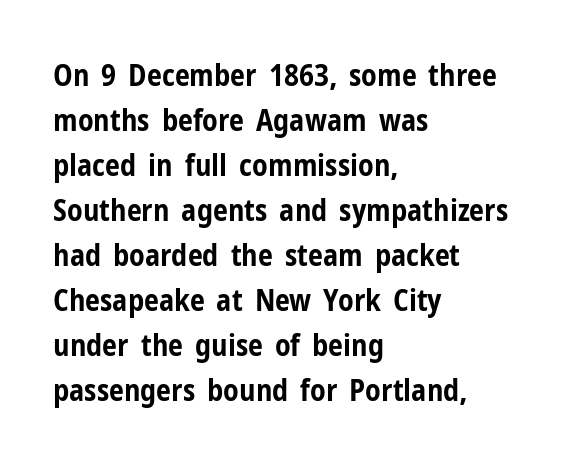
{"serif": "no", "italic": "no", "bold": "yes", "weight": "bold", "width": "condensed", "stroke_contrast": "low", "x_height": "medium", "monospaced": "no", "underline": "no", "align": "left", "line_spacing": "normal", "line_spacing_ratio": 1.5, "letter_spacing": "normal", "letter_spacing_em": 0.0, "glyph_px": 30}
